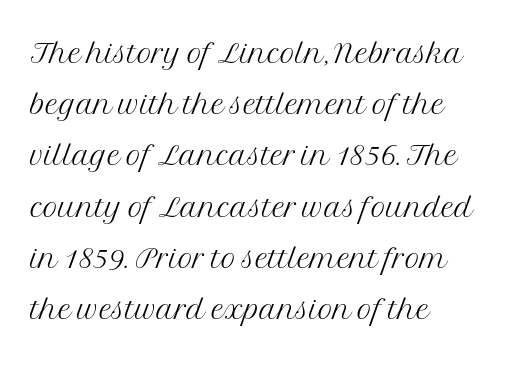
The image shows 41 px light serif type; set left-aligned, normal line spacing (1.25x), normal letter spacing, not underlined; medium stroke contrast and a medium x-height.
